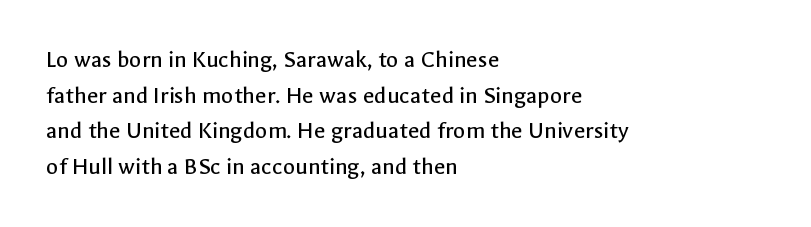
{"italic": "no", "bold": "no", "underline": "no", "align": "left", "line_spacing": "normal", "line_spacing_ratio": 1.43, "letter_spacing": "normal", "letter_spacing_em": 0.0, "glyph_px": 25}
